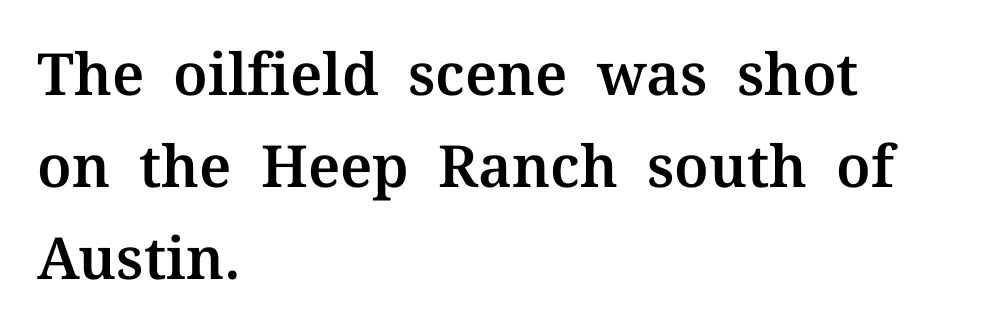
Character widths vary here, with narrow letters taking less room than wide ones. The letterforms sit shoulder to shoulder at normal distance. This sample uses a serif face. Underline: absent.
